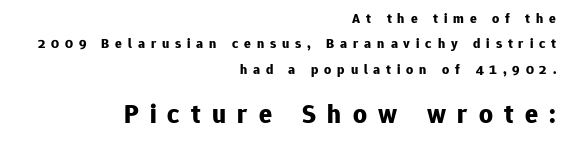
{"italic": "no", "bold": "yes", "underline": "no", "align": "right", "line_spacing_ratio": 1.82, "letter_spacing": "wide", "letter_spacing_em": 0.42, "larger_block": "second", "size_ratio": 1.93, "glyph_px": 27}
